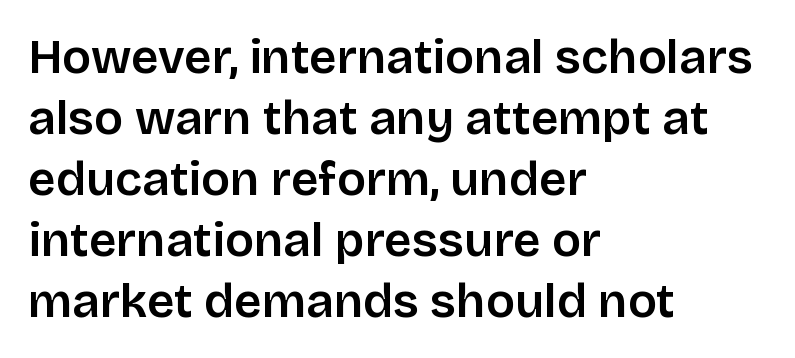
The rendering uses natural spacing where letterforms have individual widths. Letterform terminals end flat and unadorned throughout the passage. Reading down the block, your eye returns to a fixed left position each line. The face used here is rendered with its standard letterfit. The letters stand upright; this is a roman face. Underline: absent.
